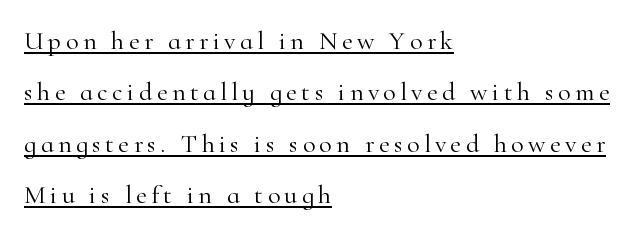
Q: Is the text bold? A: No.
Q: Is the text italic (slanted)? A: No, it is upright.
Q: Is the text underlined? A: Yes.
Q: How is the paragraph aligned? A: Left-aligned.
Q: Is the spacing between lines tight, normal or loose? A: Loose.
